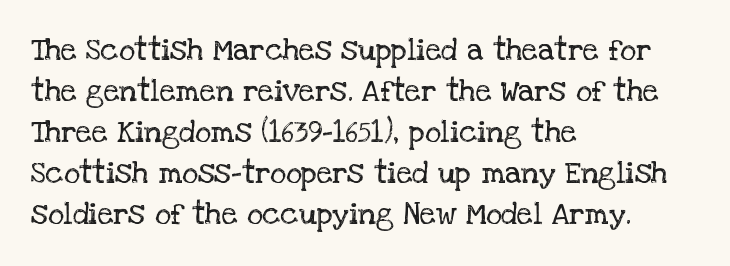
Q: Is the text bold? A: No.
Q: Is the text italic (slanted)? A: No, it is upright.
Q: Is the typeface a serif or a sans-serif typeface? A: Serif.
Q: Is the text underlined? A: No.
Q: How is the paragraph aligned? A: Left-aligned.
Q: Is the spacing between letters normal or unusually wide? A: Normal.
Q: Is the spacing between lines tight, normal or loose? A: Normal.
Q: Width (condensed, normal, or wide)? A: Normal.
Q: Stroke contrast? A: Low.
Q: x-height? A: Large.
Q: Monospaced? A: No.
